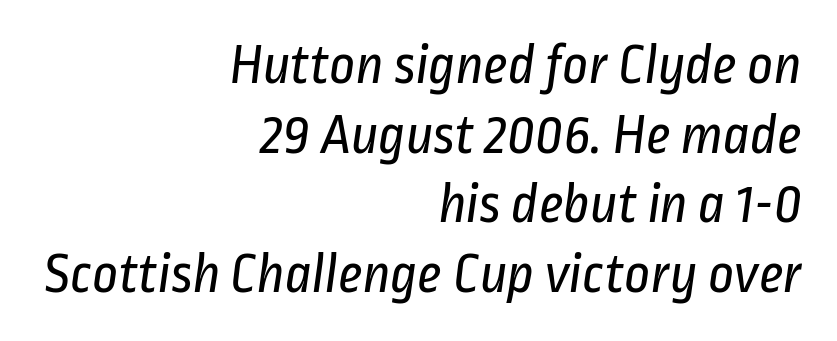
The setting favours the right margin, as signatures and pull-quotes sometimes do. This rendering leaves character spacing at its baseline value. The words here are not underlined. Each letter keeps its own natural width here, so spacing adapts to shape.
